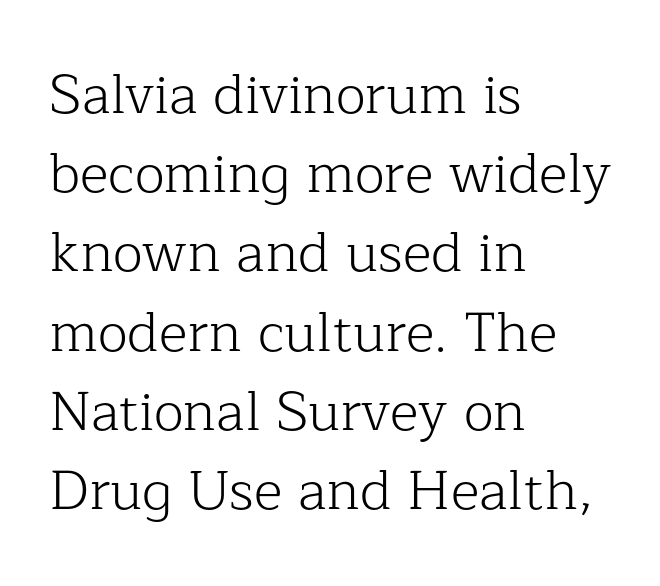
Q: Is the text bold? A: No.
Q: Is the text italic (slanted)? A: No, it is upright.
Q: Is the typeface a serif or a sans-serif typeface? A: Serif.
Q: Is the text underlined? A: No.
Q: How is the paragraph aligned? A: Left-aligned.
Q: Is the spacing between letters normal or unusually wide? A: Normal.
Q: Is the spacing between lines tight, normal or loose? A: Normal.
Q: Width (condensed, normal, or wide)? A: Normal.
Q: Stroke contrast? A: Low.
Q: x-height? A: Medium.
Q: Monospaced? A: No.
